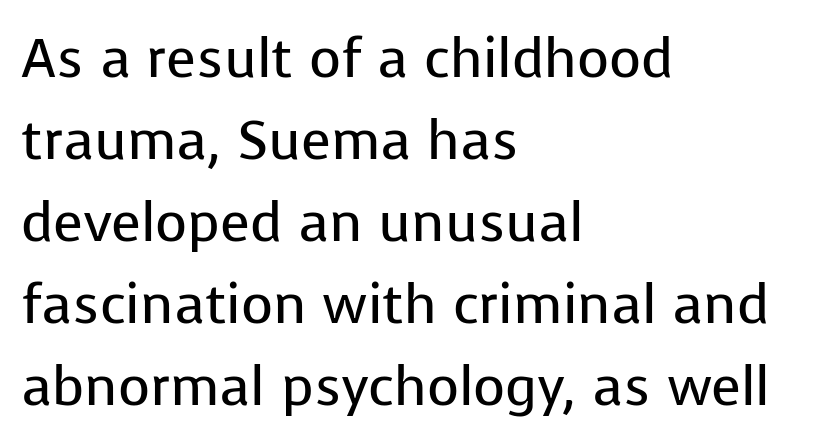
{"serif": "no", "italic": "no", "bold": "no", "weight": "regular", "width": "normal", "stroke_contrast": "low", "x_height": "medium", "monospaced": "no", "underline": "no", "align": "left", "line_spacing": "normal", "line_spacing_ratio": 1.49, "letter_spacing": "normal", "letter_spacing_em": 0.0, "glyph_px": 55}
